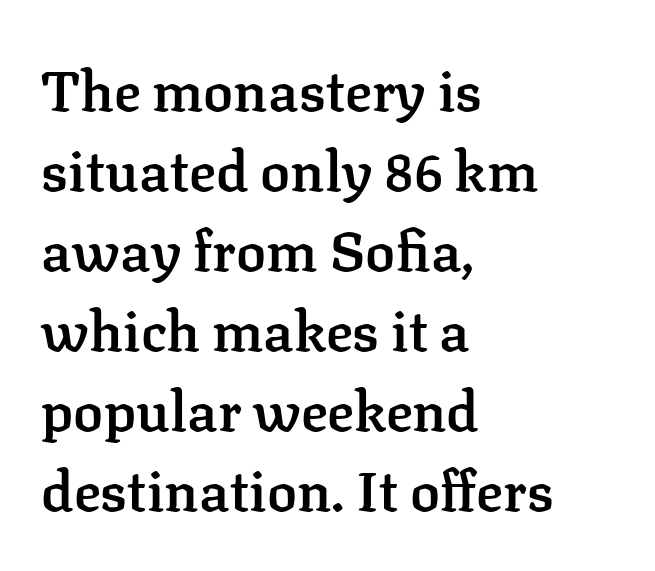
How would I describe the line gaps? Plain and ordinary. Nothing unusual about the tracking: characters are spaced as the font intends. The string is rendered with underlining switched off. Visually the block forms a straight wall on the left and a jagged coastline on the right. These lines carry some extra weight — a demibold, not a full bold.
